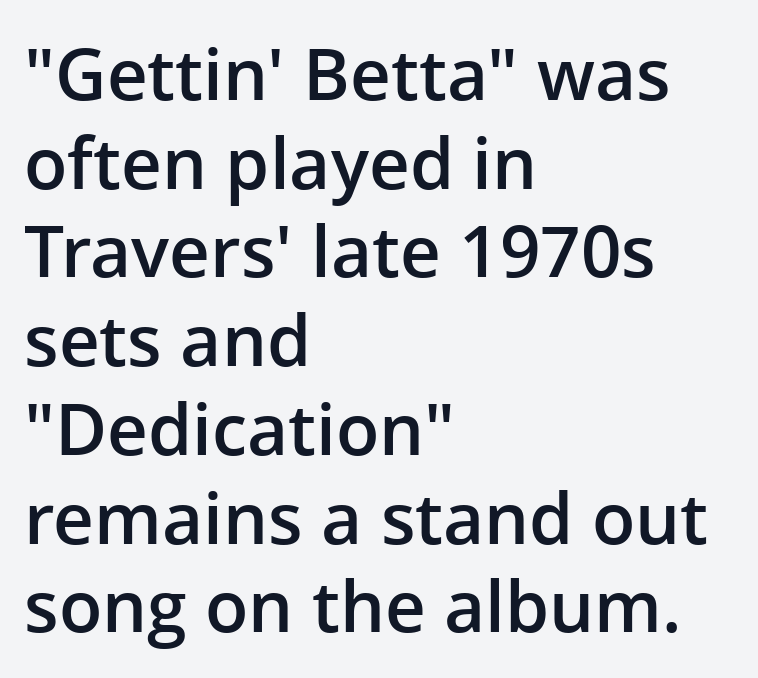
The vertical gap from one line to the next is medium. Where is the straight margin? On the left. Typesetter's note: demi weight, one step under bold. The space beneath each line is pristine and unruled. Each word holds together tightly as a unit, with standard inter-letter gaps.
